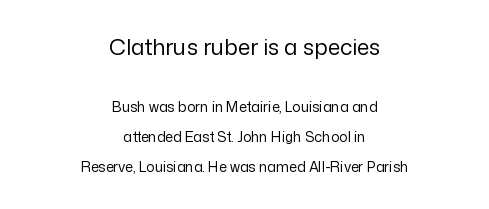
{"italic": "no", "bold": "no", "underline": "no", "align": "center", "line_spacing": "loose", "line_spacing_ratio": 2.15, "letter_spacing": "normal", "letter_spacing_em": 0.0, "larger_block": "first", "size_ratio": 1.57, "glyph_px": 22}
